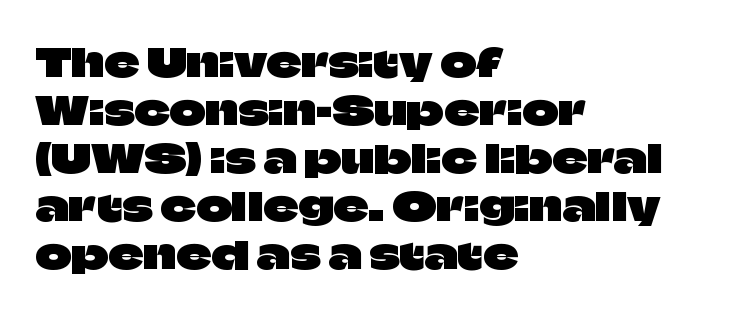
The image shows 39 px sans-serif type, upright; set left-aligned, line spacing 1.23x, normal letter spacing, not underlined; low stroke contrast and a large x-height.
